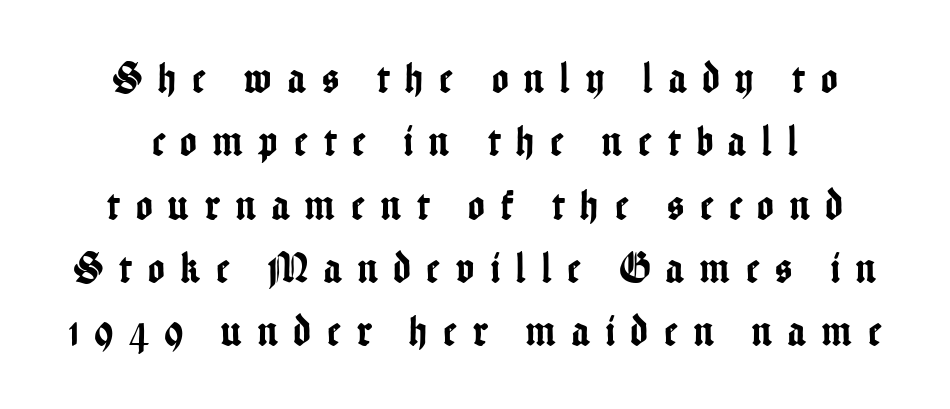
Character widths vary here, with narrow letters taking less room than wide ones. Font category for this specimen: sans-serif. One glance says typical: line gaps are just what's usual. The line texture is sparse and dotted thanks to wide tracking. The gap between lines stays unmarked. It's the straight-up-and-down kind of type.
